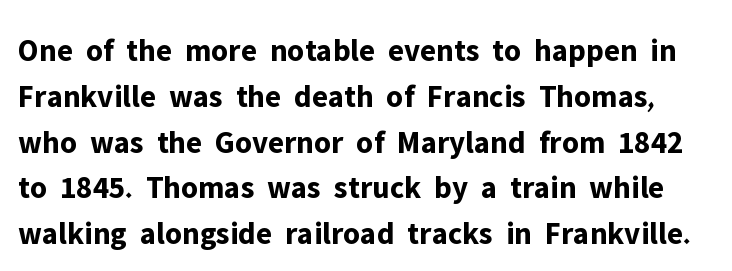
{"serif": "no", "italic": "no", "bold": "yes", "weight": "bold", "width": "normal", "stroke_contrast": "low", "x_height": "medium", "monospaced": "no", "underline": "no", "line_spacing": "normal", "line_spacing_ratio": 1.43, "letter_spacing": "normal", "letter_spacing_em": 0.0, "glyph_px": 32}
